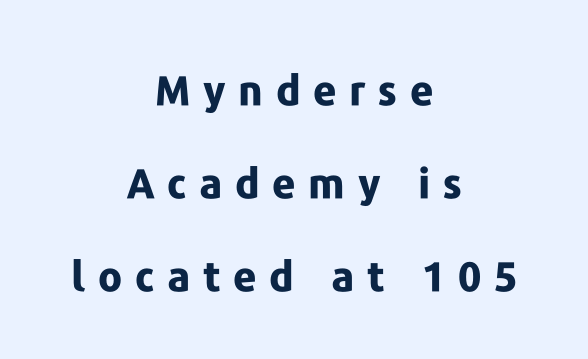
The image shows 41 px bold sans-serif type, upright; set centered, loose line spacing (2.27x), unusually wide letter spacing (+0.31 em), not underlined; low stroke contrast and a medium x-height.
